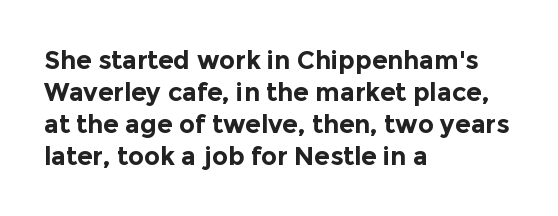
{"italic": "no", "bold": "yes", "underline": "no", "align": "left", "line_spacing": "normal", "line_spacing_ratio": 1.28, "letter_spacing": "normal", "letter_spacing_em": 0.0, "glyph_px": 25}
